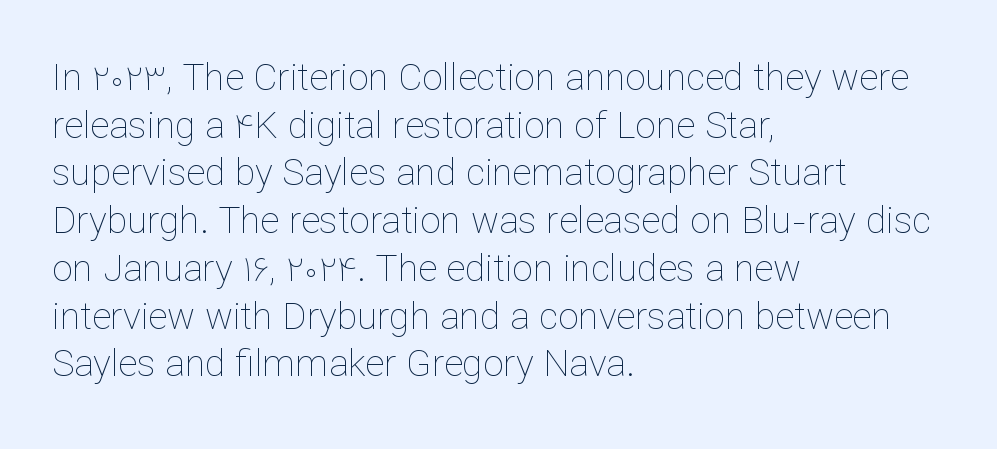
Vertical spacing — default. Short and long lines alike share a common starting point at left. Varying glyph widths throughout — classic text-font behaviour. Do the letters lean? They stand straight.
